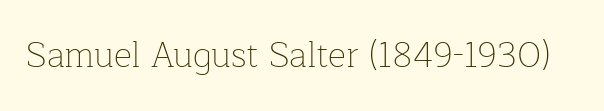
This sample has the flowing, uneven cadence of proportional lettering. This reads as an unemphasized weight, regular at the heaviest. No italicization has been applied; the sample stays upright. Old-style or modern, the face here clearly has serifs. The strip under each line holds only bare page. Students, note that the glyphs here touch the page at normal intervals.
